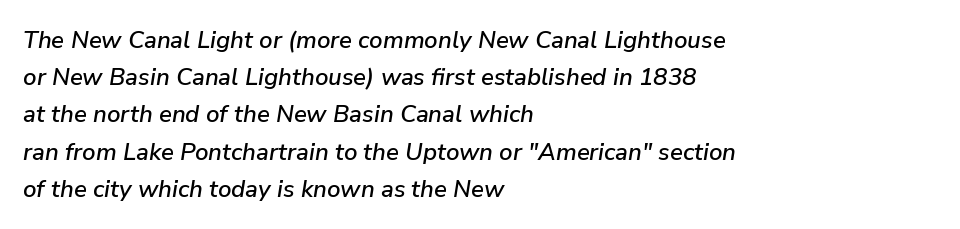
{"italic": "yes", "lean": "right", "slant_degrees": 9, "underline": "no", "align": "left", "line_spacing": "normal", "line_spacing_ratio": 1.55, "letter_spacing": "normal", "letter_spacing_em": 0.0, "glyph_px": 24}
